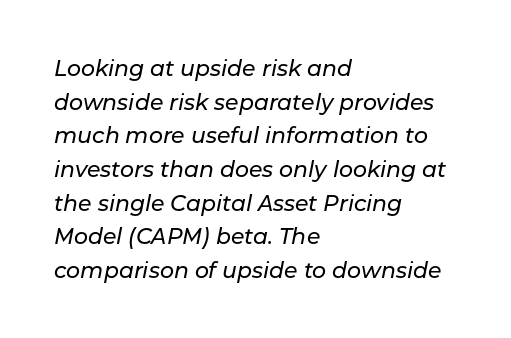
The image shows 22 px text type, italic (leaning right); set left-aligned, normal line spacing (1.53x), normal letter spacing, not underlined.
